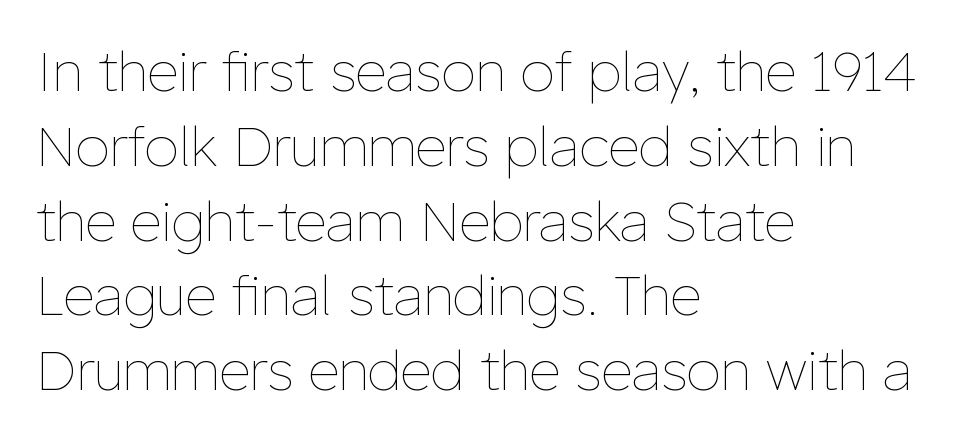
The font's upright variant was chosen for this text. Visually the block forms a straight wall on the left and a jagged coastline on the right. Underlining? Definitely not there. Students, note that the glyphs here touch the page at normal intervals. Looks like regular typesetting: each glyph gets only the width it needs.
